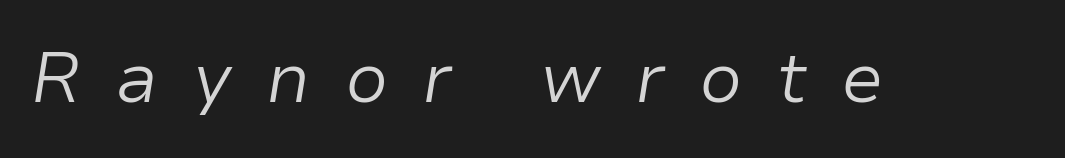
Is this a fixed-width face? No — the glyphs have proportional, varying widths. These lines were composed using italics. Honestly, there is no underline to notice here at all. The face looks like a standard text weight, possibly lighter. Words appear elongated and porous because spacing is wide.
